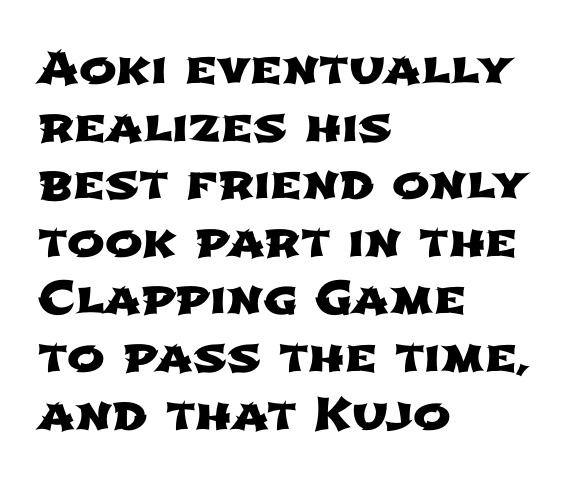
{"serif": "no", "width": "wide", "stroke_contrast": "low", "x_height": "medium", "monospaced": "no", "underline": "no", "align": "left", "line_spacing": "normal", "line_spacing_ratio": 1.28, "letter_spacing": "normal", "letter_spacing_em": 0.0, "glyph_px": 45}
